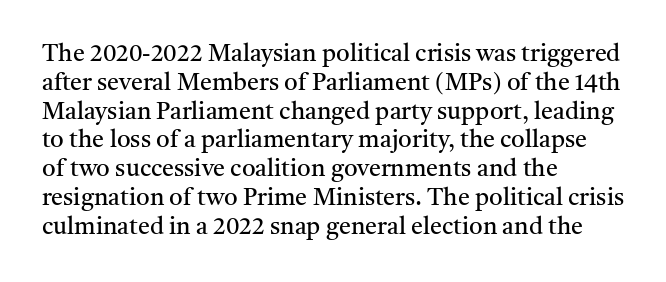
Q: Is the text bold? A: No.
Q: Is the text italic (slanted)? A: No, it is upright.
Q: Is the text underlined? A: No.
Q: How is the paragraph aligned? A: Left-aligned.
Q: Is the spacing between letters normal or unusually wide? A: Normal.
